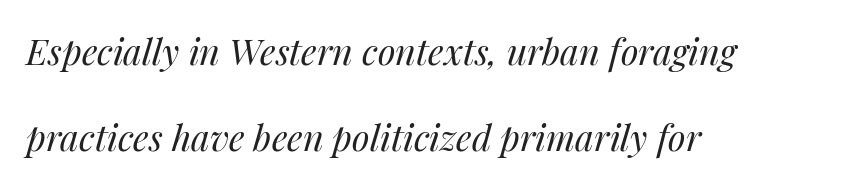
Q: Is the text bold? A: No.
Q: Is the text italic (slanted)? A: Yes, it leans right by about 14 degrees.
Q: Is the text underlined? A: No.
Q: How is the paragraph aligned? A: Left-aligned.
Q: Is the spacing between letters normal or unusually wide? A: Normal.
Q: Is the spacing between lines tight, normal or loose? A: Loose.
Q: Width (condensed, normal, or wide)? A: Normal.
Q: Stroke contrast? A: Medium.
Q: x-height? A: Medium.
Q: Monospaced? A: No.
